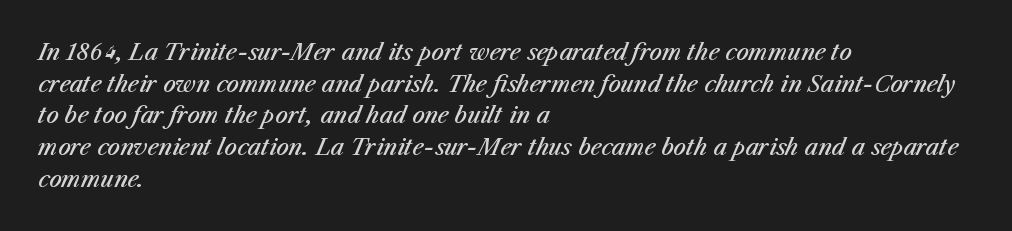
The image shows 22 px text type, italic (leaning right); set left-aligned, normal line spacing (1.44x), normal letter spacing, not underlined.
